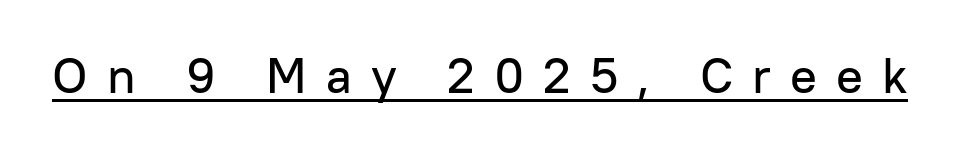
These lines are composed in type without serifs. Character widths vary here, with narrow letters taking less room than wide ones. Style check: upright. Tracking value appears strongly positive — letters spread wide.
